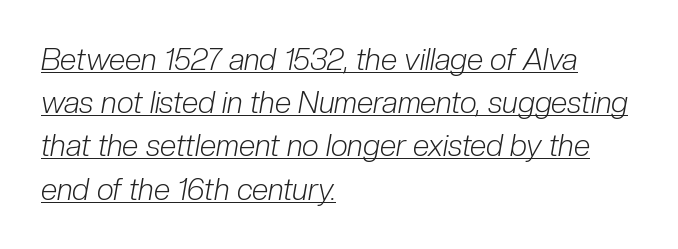
Reading down the column, the eye jumps a familiar distance to each next line. Does the lettering tilt? It does — this is italic. The text block is weighted toward the left margin, trailing off unevenly rightward. The passage shown has conventional tracking throughout.
